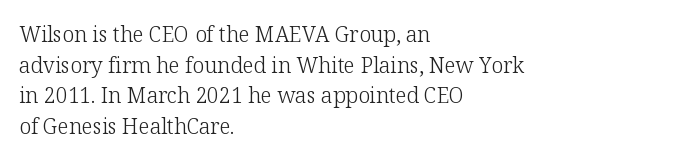
Q: Is the text bold? A: No.
Q: Is the text italic (slanted)? A: No, it is upright.
Q: Is the text underlined? A: No.
Q: How is the paragraph aligned? A: Left-aligned.
Q: Is the spacing between letters normal or unusually wide? A: Normal.
Q: Is the spacing between lines tight, normal or loose? A: Normal.
